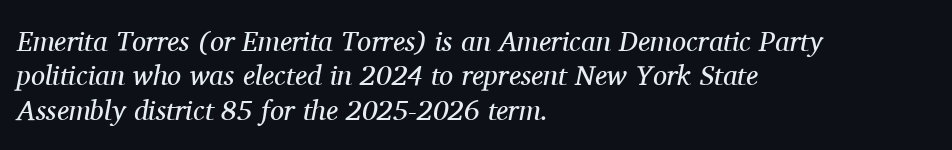
Q: Is the text bold? A: No.
Q: Is the text italic (slanted)? A: Yes, it leans right by about 11 degrees.
Q: Is the typeface a serif or a sans-serif typeface? A: Serif.
Q: Is the text underlined? A: No.
Q: How is the paragraph aligned? A: Left-aligned.
Q: Is the spacing between letters normal or unusually wide? A: Normal.
Q: Width (condensed, normal, or wide)? A: Normal.
Q: Stroke contrast? A: Medium.
Q: x-height? A: Medium.
Q: Monospaced? A: No.
